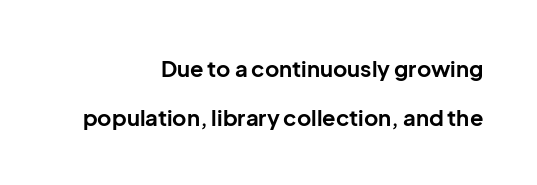
The lettering stays uniformly vertical, giving the passage a roman look. Horizontally, the lines are justified to the trailing edge only. Plain, unruled lines of type. Look at the tracking — it's just the regular setting, nothing added. Plenty of ink on the page — the face is bold.
